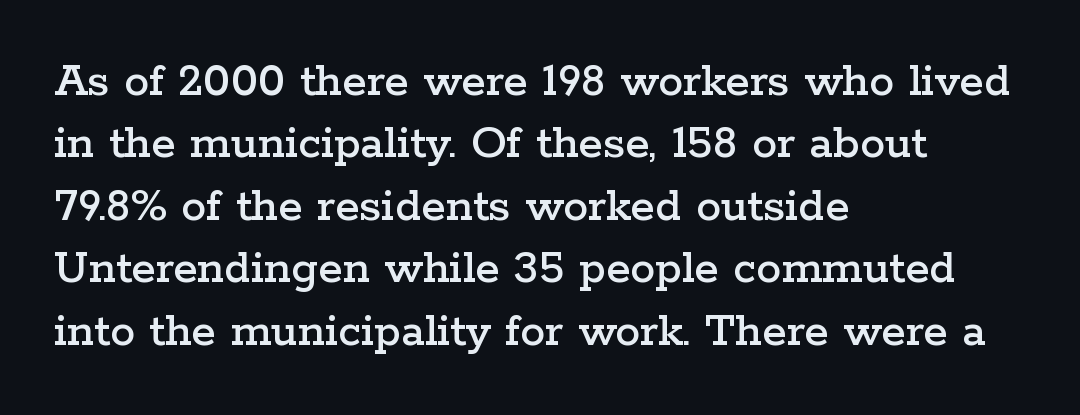
The image shows 50 px wide serif type, upright; set left-aligned, normal line spacing (1.25x), normal letter spacing, not underlined; low stroke contrast and a medium x-height.
